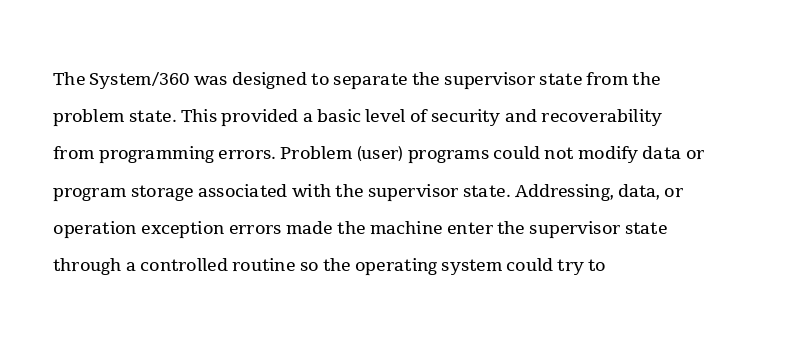
Ordinary non-slanted type is in use. This sample uses plain, unmodified letter spacing. Has an underline been added? It has not. The designer left line spacing at the default. The cut favours lightness, reaching ordinary text weight at its darkest. Layout note: lines flush left.
